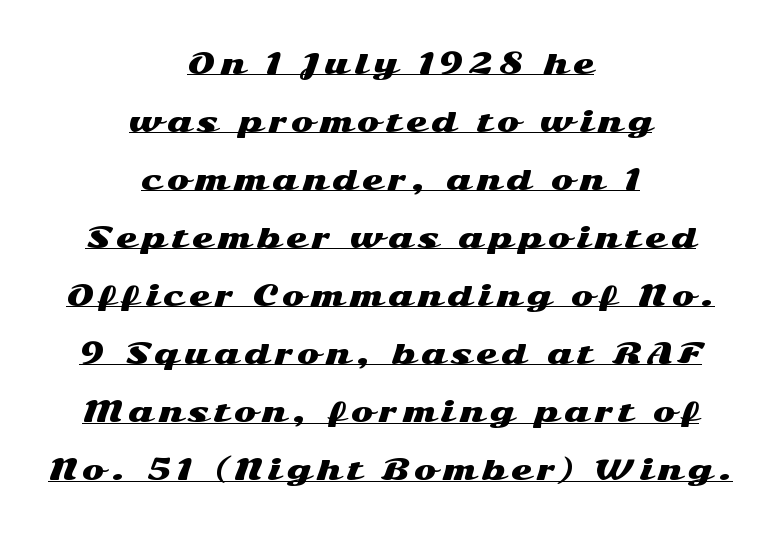
Each line is balanced around a shared central axis. The block of text is sparse from top to bottom, with ample space between rows. Notice how a bar underscores the lettering throughout.
